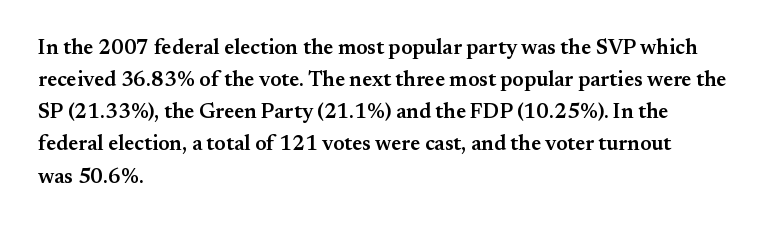
The image shows 21 px text type, upright; set left-aligned, normal line spacing (1.53x), normal letter spacing, not underlined.
